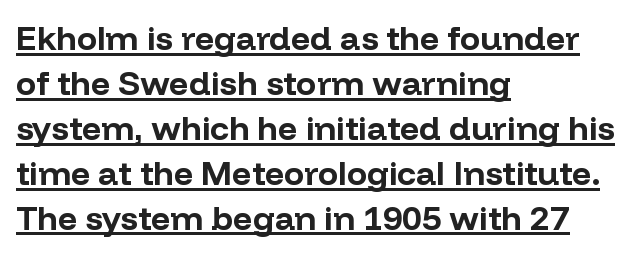
Q: Is the text bold? A: Yes.
Q: Is the text italic (slanted)? A: No, it is upright.
Q: Is the typeface a serif or a sans-serif typeface? A: Sans-serif.
Q: Is the text underlined? A: Yes.
Q: How is the paragraph aligned? A: Left-aligned.
Q: Is the spacing between letters normal or unusually wide? A: Normal.
Q: Is the spacing between lines tight, normal or loose? A: Normal.
Q: Width (condensed, normal, or wide)? A: Normal.
Q: Stroke contrast? A: Low.
Q: x-height? A: Medium.
Q: Monospaced? A: No.
